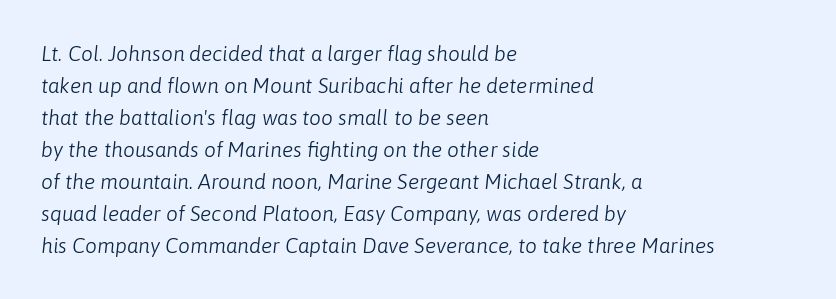
{"italic": "yes", "lean": "right", "slant_degrees": 6, "bold": "no", "underline": "no", "align": "left", "line_spacing": "normal", "line_spacing_ratio": 1.52, "letter_spacing": "normal", "letter_spacing_em": 0.0, "glyph_px": 21}
